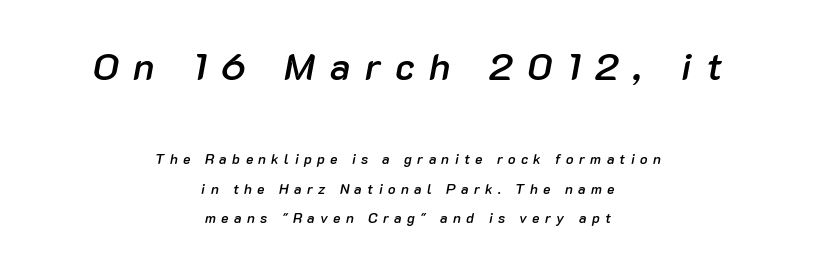
{"italic": "yes", "lean": "right", "slant_degrees": 10, "bold": "semi", "weight": "semibold", "width": "normal", "stroke_contrast": "low", "x_height": "medium", "monospaced": "no", "underline": "no", "align": "center", "line_spacing": "loose", "line_spacing_ratio": 2.08, "letter_spacing": "wide", "letter_spacing_em": 0.38, "larger_block": "first", "size_ratio": 2.71, "glyph_px": 38}
